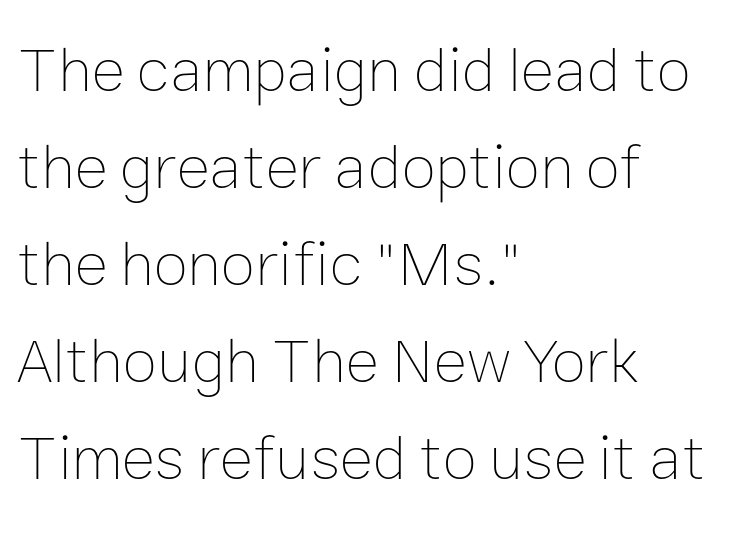
Q: Is the text bold? A: No.
Q: Is the text italic (slanted)? A: No, it is upright.
Q: Is the text underlined? A: No.
Q: How is the paragraph aligned? A: Left-aligned.
Q: Is the spacing between letters normal or unusually wide? A: Normal.
Q: Is the spacing between lines tight, normal or loose? A: Normal.
Q: Width (condensed, normal, or wide)? A: Normal.
Q: Stroke contrast? A: Low.
Q: x-height? A: Medium.
Q: Monospaced? A: No.
